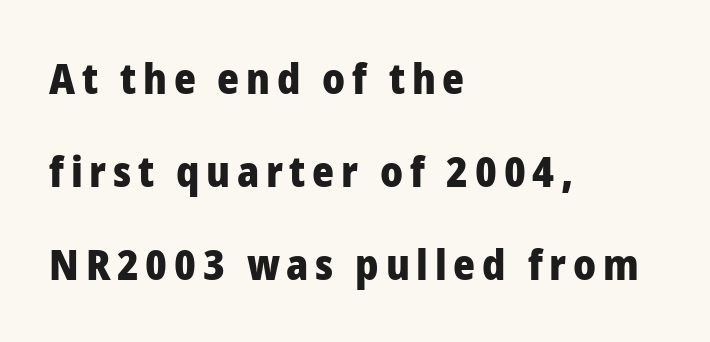
The image shows 42 px heavy sans-serif type, upright; set left-aligned, loose line spacing (2.21x), not underlined; low stroke contrast and a medium x-height.
